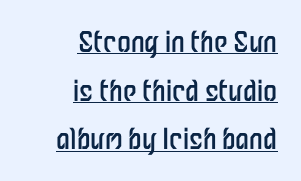
{"serif": "no", "italic": "no", "bold": "no", "weight": "regular", "width": "condensed", "stroke_contrast": "low", "x_height": "medium", "monospaced": "no", "underline": "yes", "align": "right", "line_spacing_ratio": 1.74, "letter_spacing": "normal", "letter_spacing_em": 0.0, "glyph_px": 28}
